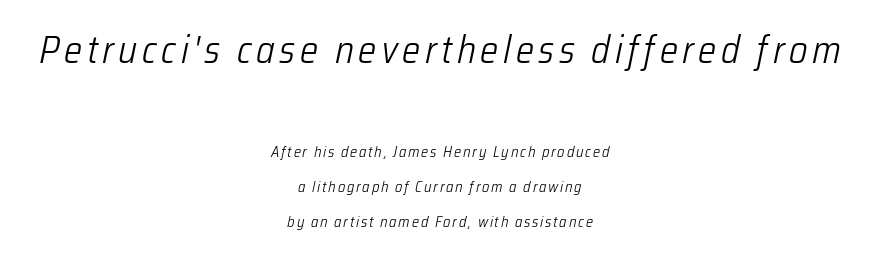
The image shows 38 px light, condensed type, italic (leaning right); set centered, loose line spacing (2.35x), not underlined; the first (top) block is 2.53x larger; low stroke contrast and a medium x-height.
